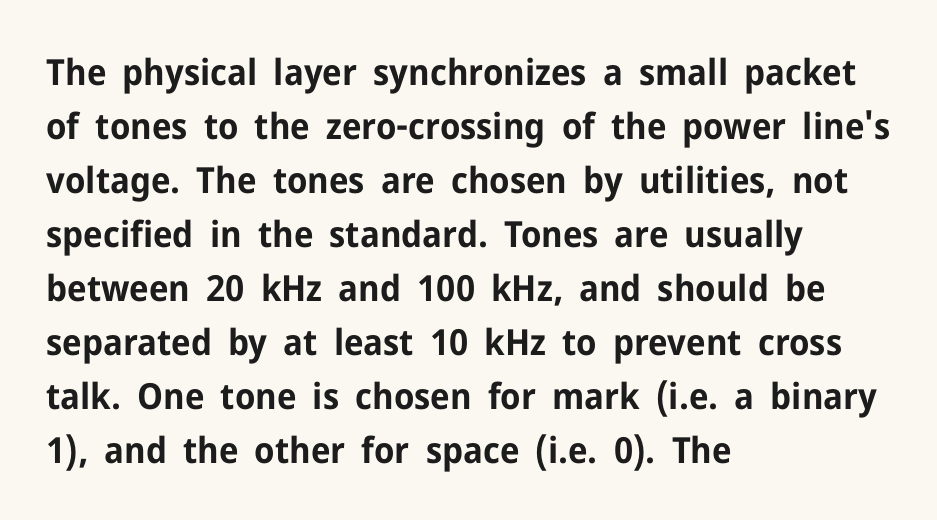
The image shows 36 px bold sans-serif type, upright; set left-aligned, normal line spacing (1.5x), normal letter spacing, not underlined; low stroke contrast and a medium x-height.
